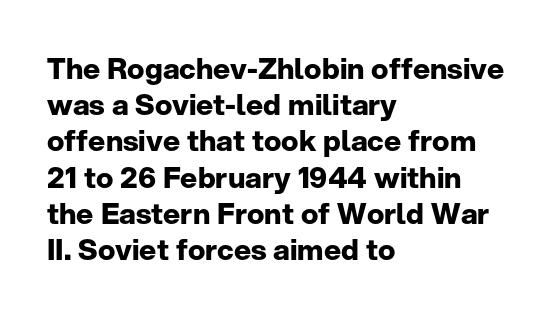
{"serif": "no", "italic": "no", "bold": "yes", "weight": "bold", "width": "normal", "stroke_contrast": "low", "x_height": "medium", "monospaced": "no", "underline": "no", "align": "left", "line_spacing": "normal", "line_spacing_ratio": 1.25, "letter_spacing": "normal", "letter_spacing_em": 0.0, "glyph_px": 29}
